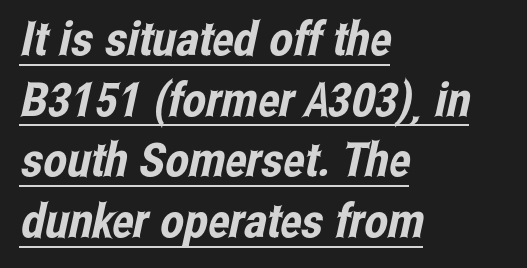
{"serif": "no", "width": "condensed", "stroke_contrast": "low", "x_height": "medium", "monospaced": "no", "underline": "yes", "align": "left", "line_spacing": "normal", "line_spacing_ratio": 1.29, "letter_spacing": "normal", "letter_spacing_em": 0.0, "glyph_px": 47}
